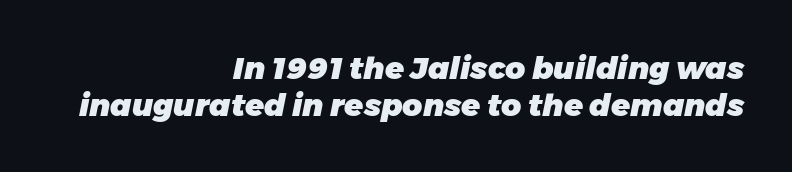
{"italic": "yes", "lean": "right", "slant_degrees": 11, "bold": "yes", "weight": "heavy", "width": "normal", "stroke_contrast": "low", "x_height": "medium", "monospaced": "no", "underline": "no", "align": "right", "line_spacing_ratio": 1.18, "letter_spacing": "normal", "letter_spacing_em": 0.0, "glyph_px": 31}
